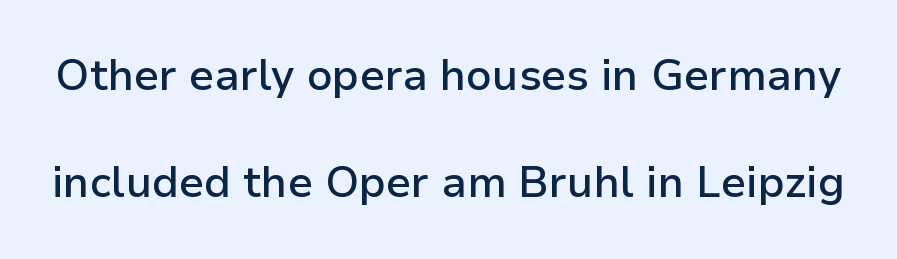
The image shows 43 px semibold sans-serif type, upright; set loose line spacing (2.48x), normal letter spacing, not underlined; low stroke contrast and a medium x-height.
